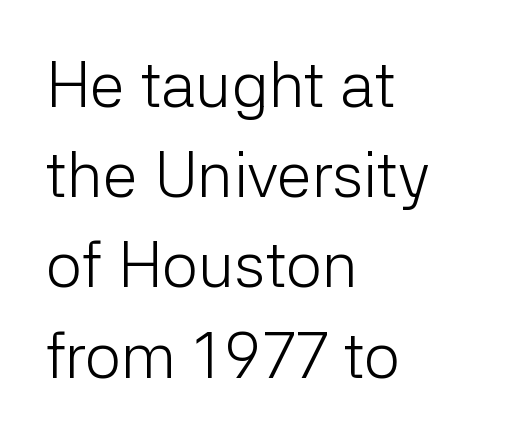
The image shows 64 px light sans-serif type, upright; set left-aligned, normal line spacing (1.41x), normal letter spacing, not underlined; low stroke contrast and a medium x-height.
